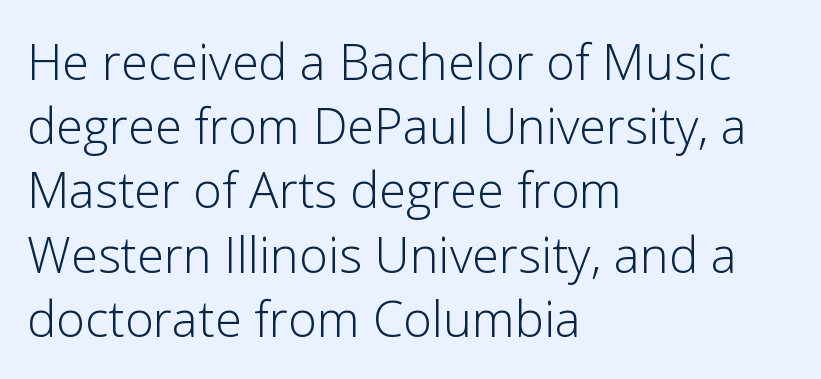
The image shows 49 px light sans-serif type, upright; set left-aligned, normal line spacing (1.31x), normal letter spacing, not underlined; low stroke contrast and a medium x-height.
